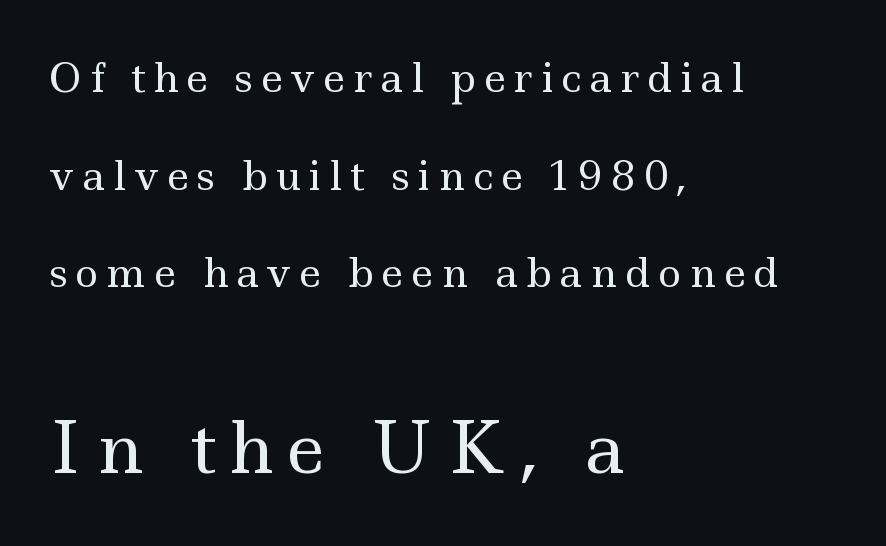
The image shows 70 px regular-weight, wide serif type, upright; set left-aligned, loose line spacing (2.44x), not underlined; the second (bottom) block is 1.75x larger; a small x-height.
